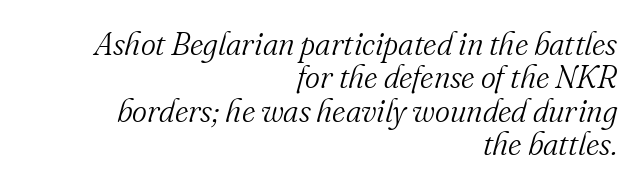
A clean baseline with only descenders dipping below it. The rendering keeps characters at their native spacing. These lines are set flush right with a ragged left edge. This sample has the flowing, uneven cadence of proportional lettering. Interline gaps are noticeably narrow in this sample.
